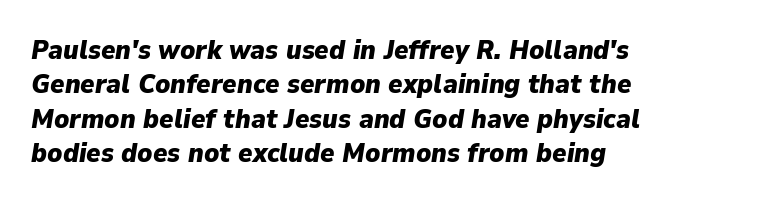
The image shows 27 px bold type, italic (leaning right); set left-aligned, normal line spacing (1.27x), normal letter spacing, not underlined.
